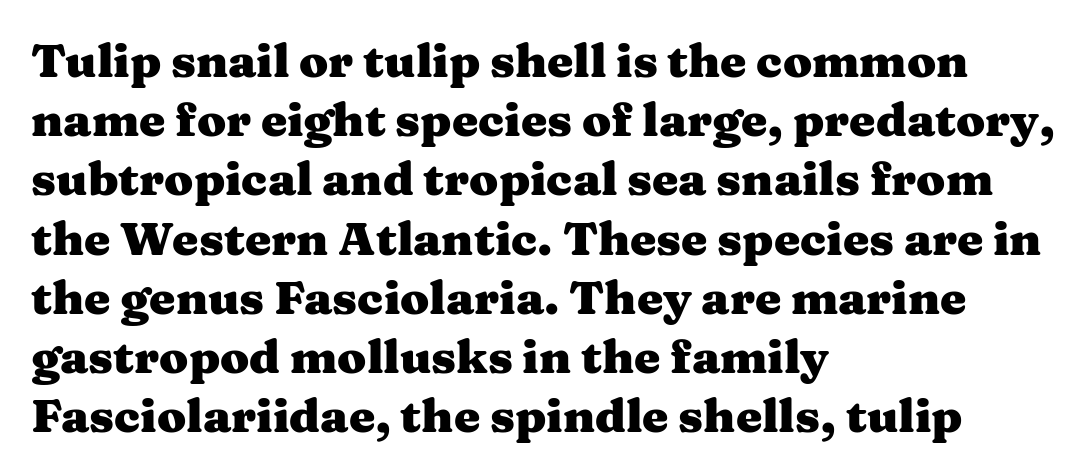
Strong, thick strokes mark this as bold type. The foot of each line stays bare and open. The face used here is proportionally spaced, like ordinary book or web type. Interline gaps are of average width in this sample. The typography opts for an upright posture over an oblique one.
